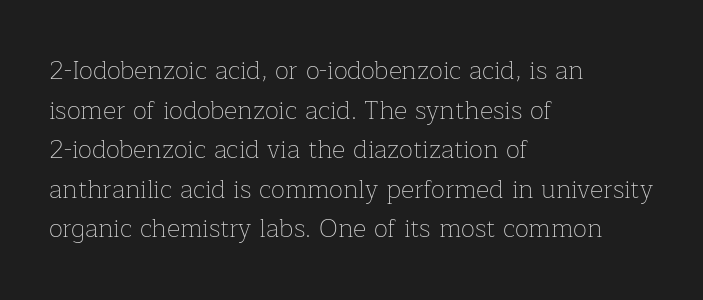
The image shows 26 px text type, upright; set left-aligned, normal line spacing (1.52x), normal letter spacing, not underlined.
